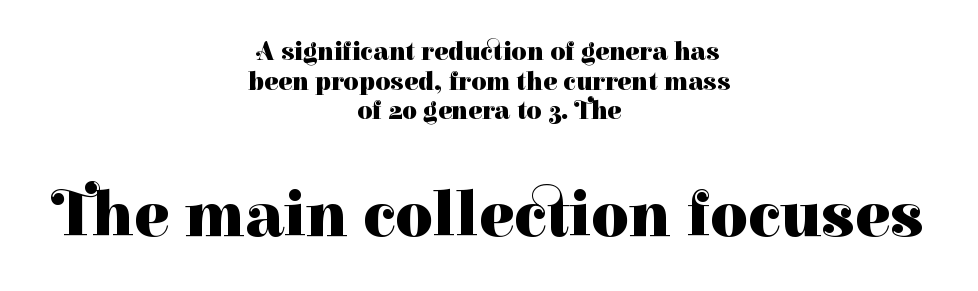
The image shows 65 px heavy serif type, upright; set centered, tight line spacing (1.14x), normal letter spacing, not underlined; the second (bottom) block is 2.5x larger; high stroke contrast and a medium x-height.
